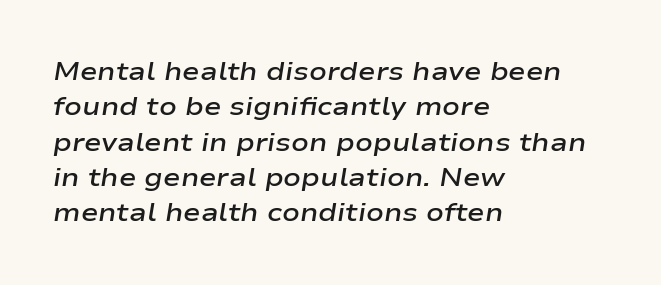
The setting favours the left margin, as ordinary paragraphs usually do. The line texture is even and compact thanks to regular tracking. Evenly set lines give the paragraph a standard silhouette. These lines were composed using italics. The strokes are fattened partway — semibold, not bold.
